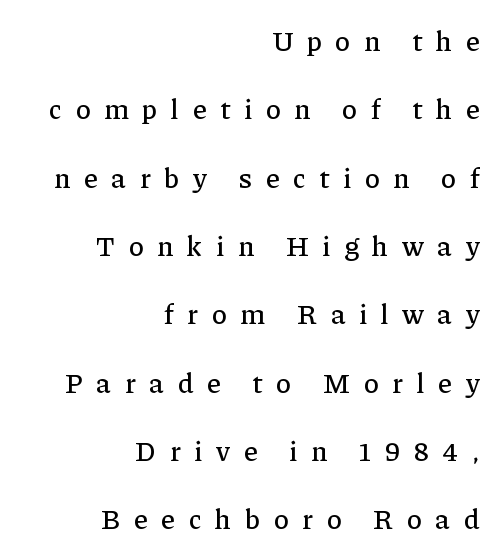
The image shows 28 px serif type, upright; set right-aligned, loose line spacing (2.44x), unusually wide letter spacing (+0.5 em), not underlined; low stroke contrast and a medium x-height.
